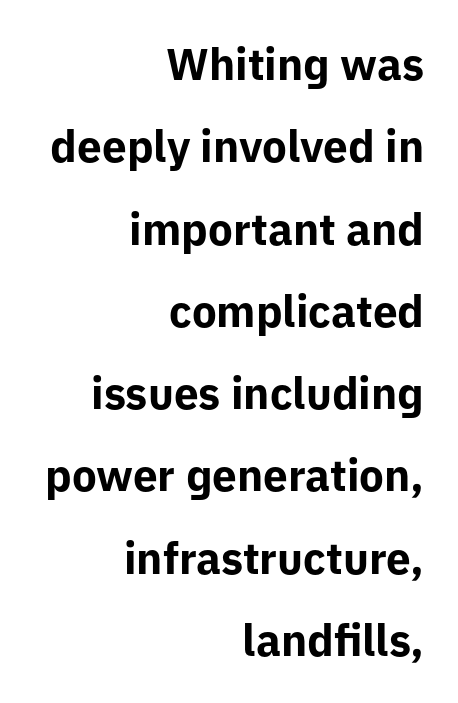
Q: Is the text bold? A: Yes.
Q: Is the text italic (slanted)? A: No, it is upright.
Q: Is the typeface a serif or a sans-serif typeface? A: Sans-serif.
Q: Is the text underlined? A: No.
Q: How is the paragraph aligned? A: Right-aligned.
Q: Is the spacing between letters normal or unusually wide? A: Normal.
Q: Width (condensed, normal, or wide)? A: Normal.
Q: Stroke contrast? A: Low.
Q: x-height? A: Medium.
Q: Monospaced? A: No.
